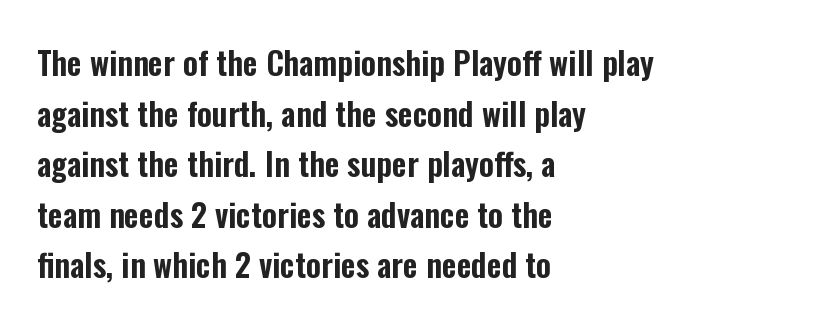
The image shows 32 px condensed sans-serif type, upright; set left-aligned, normal line spacing (1.58x), normal letter spacing, not underlined; low stroke contrast and a medium x-height.
